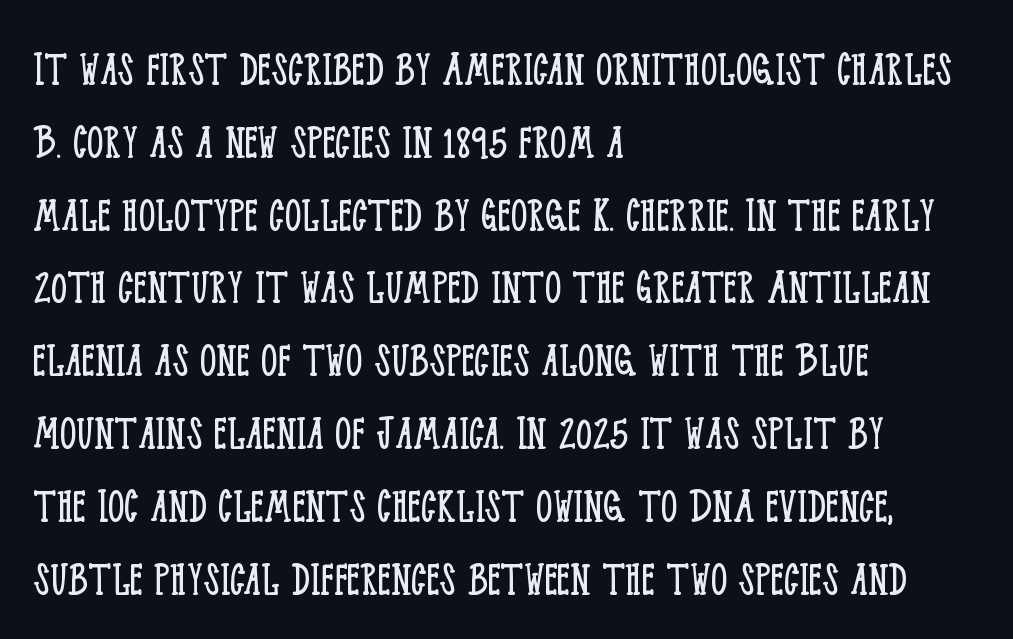
Q: Is the text bold? A: No.
Q: Is the text italic (slanted)? A: No, it is upright.
Q: Is the typeface a serif or a sans-serif typeface? A: Serif.
Q: Is the text underlined? A: No.
Q: How is the paragraph aligned? A: Left-aligned.
Q: Is the spacing between letters normal or unusually wide? A: Normal.
Q: Is the spacing between lines tight, normal or loose? A: Normal.
Q: Width (condensed, normal, or wide)? A: Condensed.
Q: Stroke contrast? A: Low.
Q: x-height? A: Large.
Q: Monospaced? A: No.
